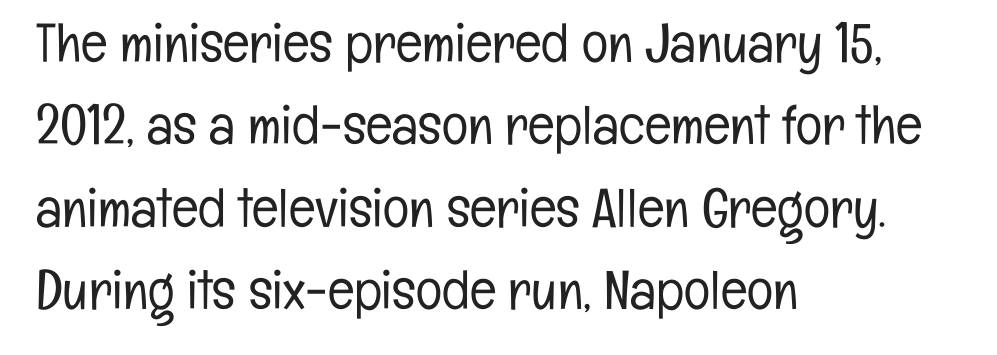
The image shows 55 px light, condensed sans-serif type, upright; set left-aligned, normal line spacing (1.5x), normal letter spacing, not underlined; low stroke contrast and a medium x-height.
